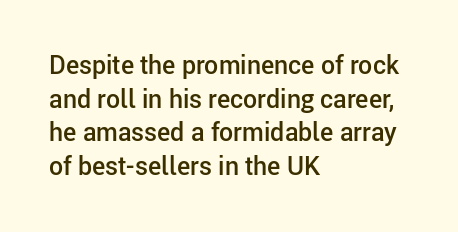
Is there any slant? The stems are plumb. Only glyphs here, with clear space below each row. A fair bit of extra ink — the face is semibold, not bold. Honestly, the row spacing looks completely unremarkable. These lines stack with their left ends in a neat column.
